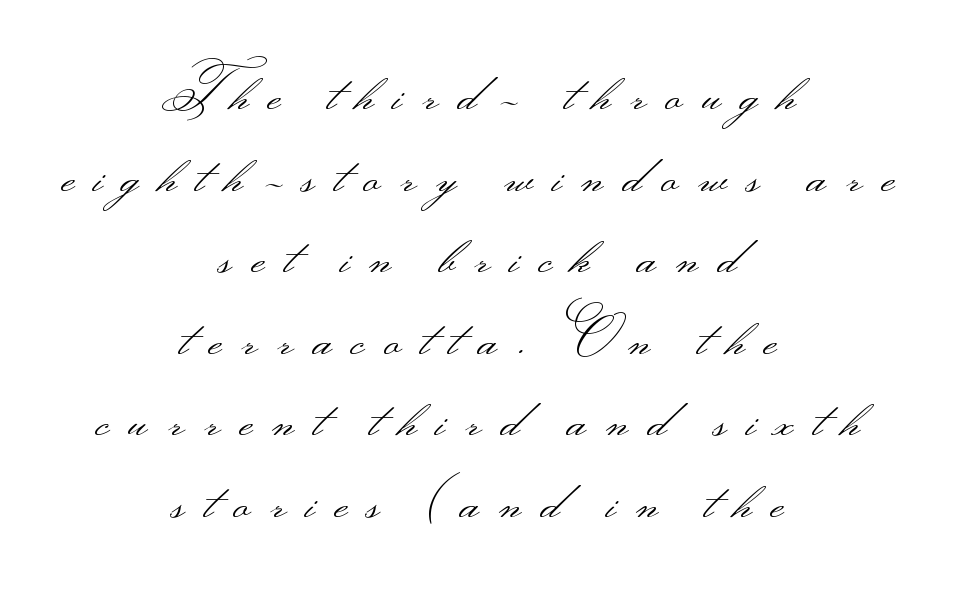
{"serif": "no", "bold": "no", "weight": "light", "width": "wide", "stroke_contrast": "medium", "monospaced": "no", "underline": "no", "align": "center", "line_spacing": "normal", "line_spacing_ratio": 1.54, "letter_spacing": "wide", "letter_spacing_em": 0.37, "glyph_px": 53}
